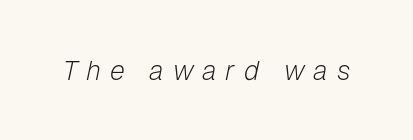
Q: Is the text bold? A: No.
Q: Is the text italic (slanted)? A: Yes, it leans right by about 12 degrees.
Q: Is the text underlined? A: No.
Q: Is the spacing between letters normal or unusually wide? A: Unusually wide.
